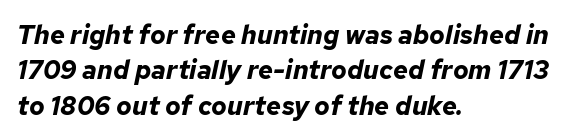
Q: Is the text bold? A: Yes.
Q: Is the text italic (slanted)? A: Yes, it leans right by about 12 degrees.
Q: Is the text underlined? A: No.
Q: How is the paragraph aligned? A: Left-aligned.
Q: Is the spacing between letters normal or unusually wide? A: Normal.
Q: Is the spacing between lines tight, normal or loose? A: Normal.
